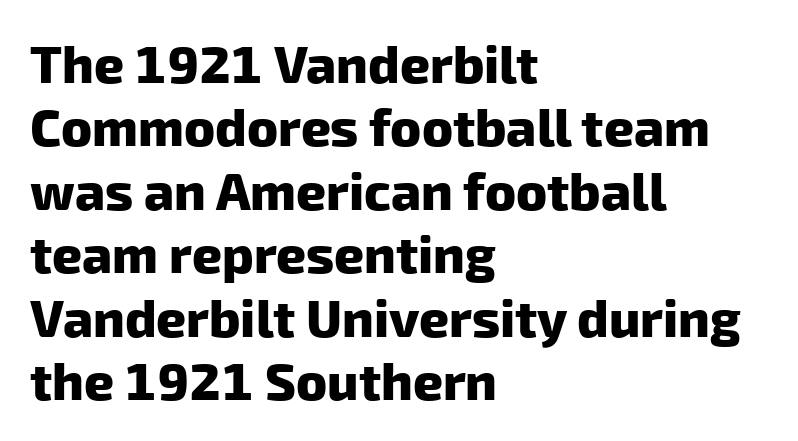
The image shows 52 px heavy sans-serif type; set left-aligned, line spacing 1.22x, normal letter spacing, not underlined; low stroke contrast and a medium x-height.
